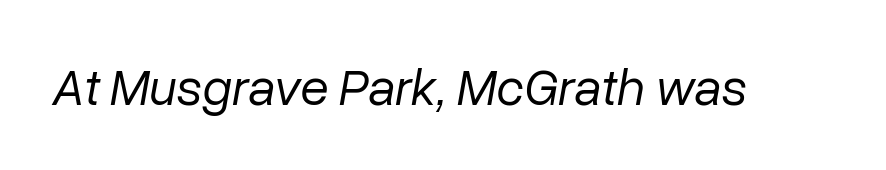
Q: Is the text bold? A: No.
Q: Is the text italic (slanted)? A: Yes, it leans right by about 10 degrees.
Q: Is the text underlined? A: No.
Q: Is the spacing between letters normal or unusually wide? A: Normal.
Q: Width (condensed, normal, or wide)? A: Normal.
Q: Stroke contrast? A: Low.
Q: x-height? A: Medium.
Q: Monospaced? A: No.
